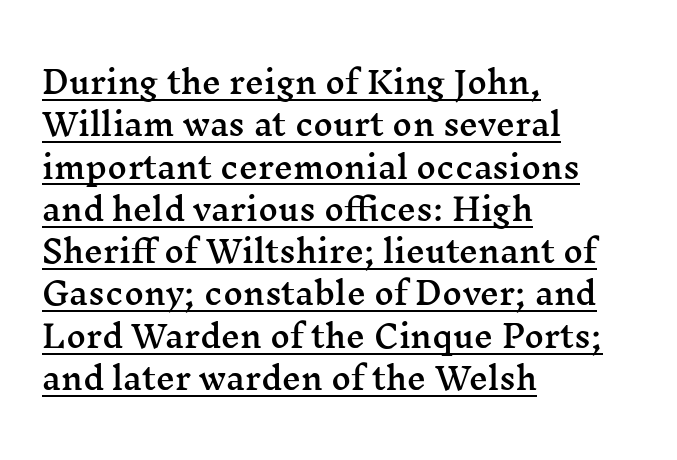
The image shows 30 px wide serif type, upright; set left-aligned, normal line spacing (1.41x), normal letter spacing, underlined; medium stroke contrast and a medium x-height.
